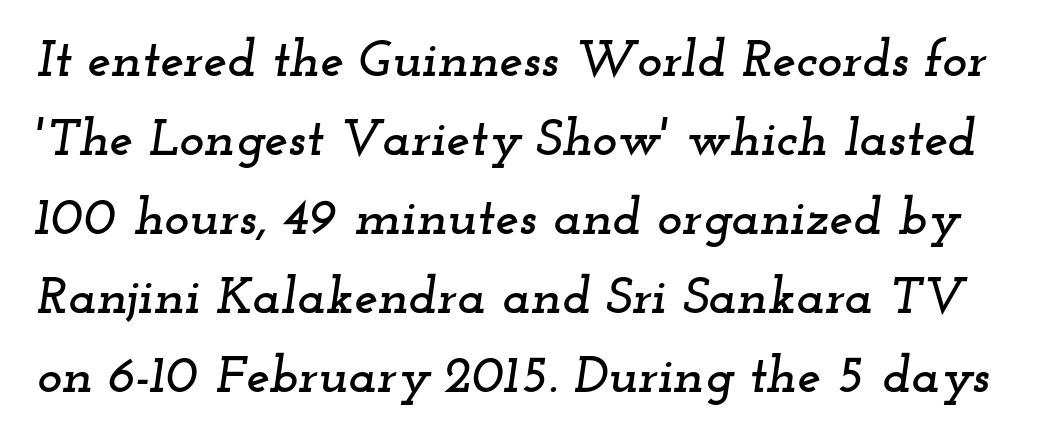
The image shows 53 px wide serif type, italic (leaning right); set normal line spacing (1.49x), normal letter spacing, not underlined; low stroke contrast and a small x-height.
